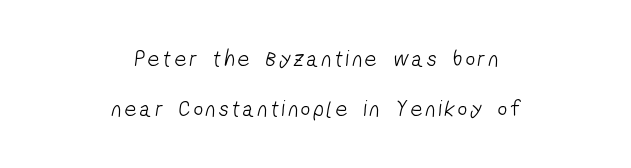
Q: Is the text bold? A: No.
Q: Is the text underlined? A: No.
Q: How is the paragraph aligned? A: Centered.
Q: Is the spacing between lines tight, normal or loose? A: Loose.
